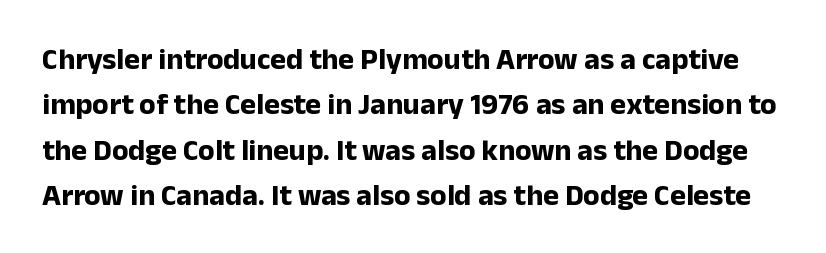
{"serif": "no", "italic": "no", "bold": "yes", "weight": "bold", "width": "normal", "stroke_contrast": "low", "x_height": "medium", "monospaced": "no", "underline": "no", "line_spacing": "normal", "line_spacing_ratio": 1.51, "letter_spacing": "normal", "letter_spacing_em": 0.0, "glyph_px": 30}
